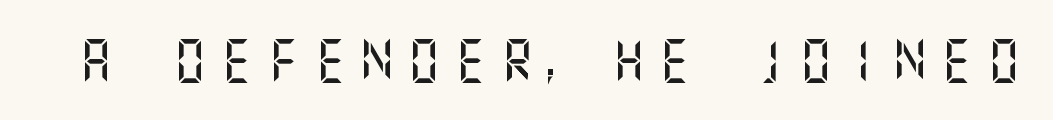
Ordinary non-slanted type is in use. What stands out about the letter spacing? Its width — letters are far apart. The font family rendered here belongs to the sans-serif group. Glance below the letters and you will spot only blank space.
